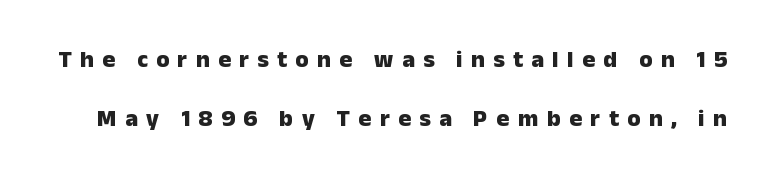
{"italic": "no", "bold": "yes", "underline": "no", "line_spacing": "loose", "line_spacing_ratio": 2.45, "letter_spacing": "wide", "letter_spacing_em": 0.35, "glyph_px": 24}
